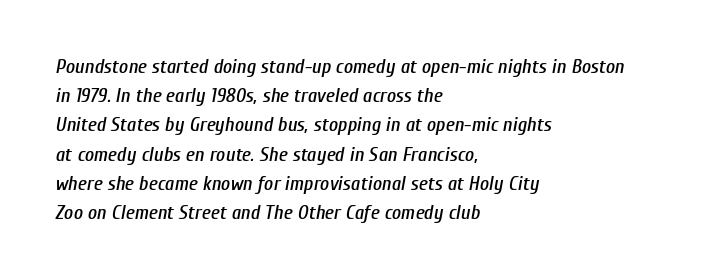
Is the block centered? No — it sits flush against the left margin. The leading is moderate, giving the passage an even texture. Honestly, the letter spacing is just normal — you wouldn't notice it. Glance below the letters and you will spot only blank space.
